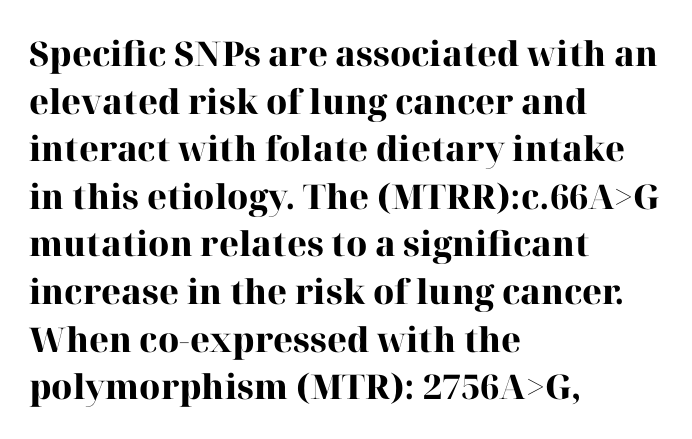
A full-strength bold gives these letters their thick strokes. Examine the stroke ends and you'll spot serifs. Unmarked baselines from the first word to the last. These lines stack with their left ends in a neat column.
